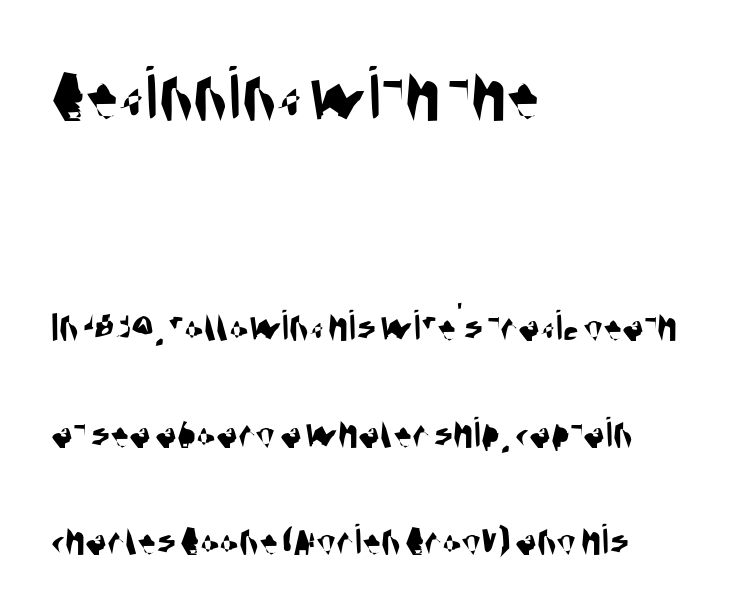
Q: Is the typeface a serif or a sans-serif typeface? A: Sans-serif.
Q: Is the text underlined? A: No.
Q: How is the paragraph aligned? A: Left-aligned.
Q: Is the spacing between letters normal or unusually wide? A: Normal.
Q: Is the spacing between lines tight, normal or loose? A: Loose.
Q: Which block of text is set in a larger size, the first (top) or the second (bottom)? A: The first (top) one.
Q: Width (condensed, normal, or wide)? A: Condensed.
Q: Stroke contrast? A: Medium.
Q: x-height? A: Large.
Q: Monospaced? A: No.
